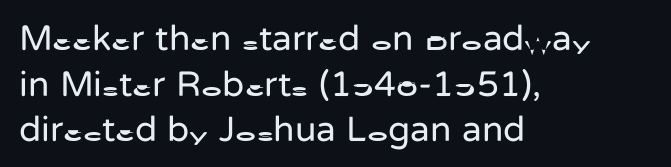
Q: Is the text bold? A: No.
Q: Is the text italic (slanted)? A: No, it is upright.
Q: Is the typeface a serif or a sans-serif typeface? A: Sans-serif.
Q: Is the text underlined? A: No.
Q: How is the paragraph aligned? A: Left-aligned.
Q: Is the spacing between letters normal or unusually wide? A: Normal.
Q: Is the spacing between lines tight, normal or loose? A: Normal.
Q: Width (condensed, normal, or wide)? A: Normal.
Q: Stroke contrast? A: Low.
Q: x-height? A: Medium.
Q: Monospaced? A: No.
